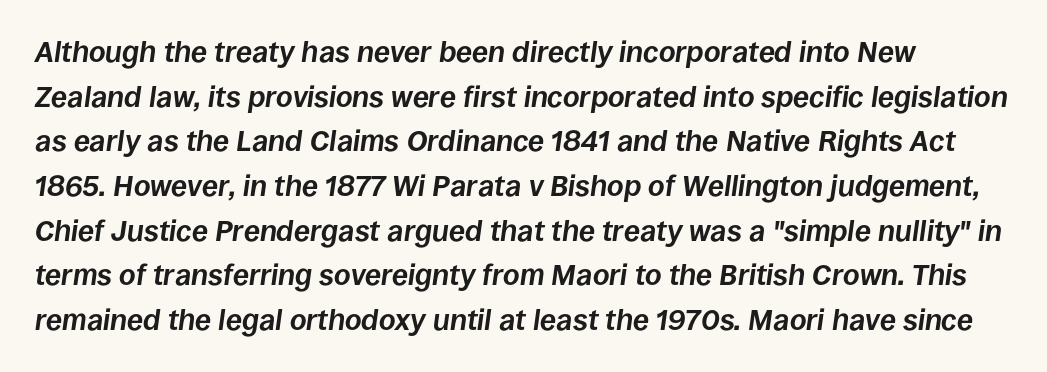
Observe the ordinary spacing: letters are neighbours, not strangers. Rule under the text: the space is simply empty. The rendering uses natural spacing where letterforms have individual widths. Notice how the stems are inclined rather than vertical — that's the hallmark of italics.
